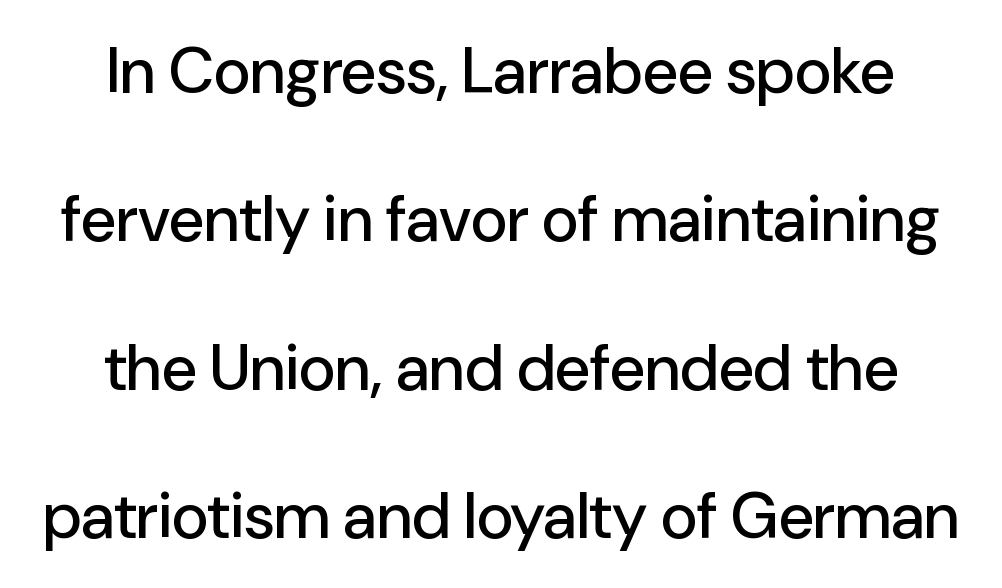
The image shows 64 px sans-serif type, upright; set centered, loose line spacing (2.32x), normal letter spacing, not underlined; low stroke contrast and a medium x-height.
